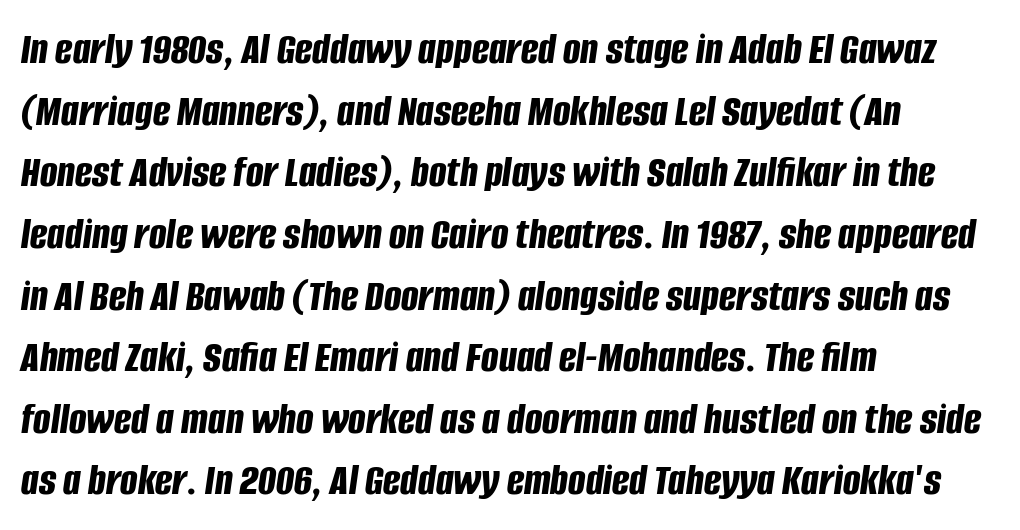
Spacing verdict: proportional, widths tailored to each character. Baseline-to-baseline distance is the conventional proportion of letter height. Decoration check: the copy has no underline. Designer's note — italics engaged.
